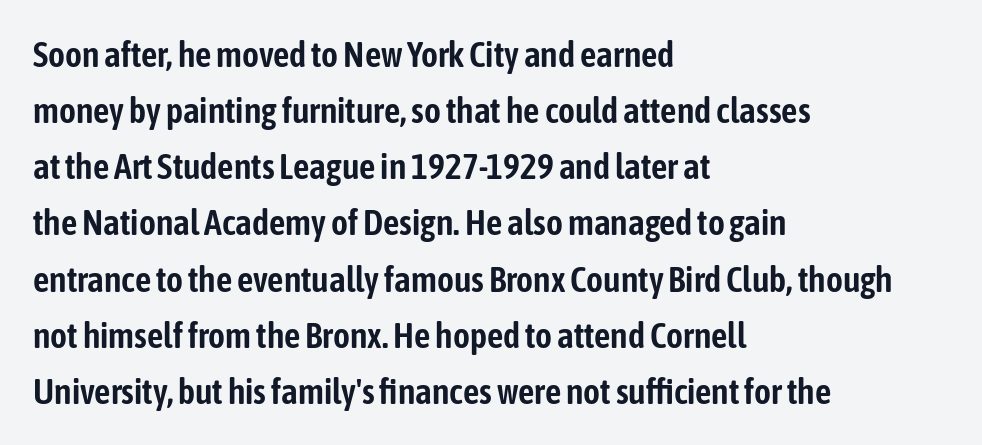
These lines are composed in type without serifs. No word sits above an underline. The font's upright variant was chosen for this text. Each letter keeps its own natural width here, so spacing adapts to shape. Characters follow at the spacing the type designer built in.
